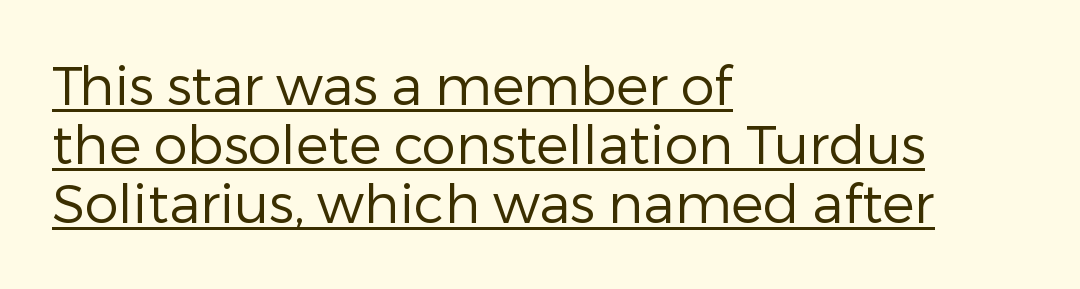
The image shows 54 px regular-weight sans-serif type, upright; set left-aligned, tight line spacing (1.09x), normal letter spacing, underlined; low stroke contrast and a medium x-height.
